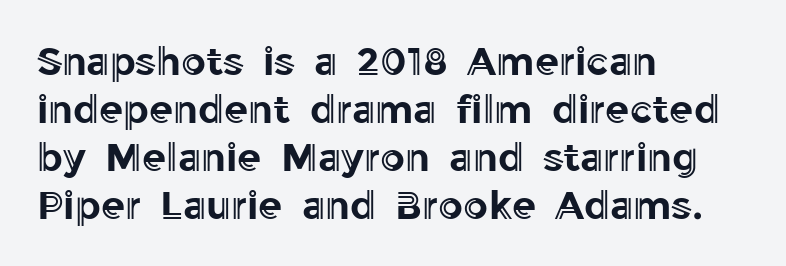
Q: Is the text italic (slanted)? A: No, it is upright.
Q: Is the text underlined? A: No.
Q: How is the paragraph aligned? A: Left-aligned.
Q: Is the spacing between letters normal or unusually wide? A: Normal.
Q: Width (condensed, normal, or wide)? A: Normal.
Q: x-height? A: Medium.
Q: Monospaced? A: No.
